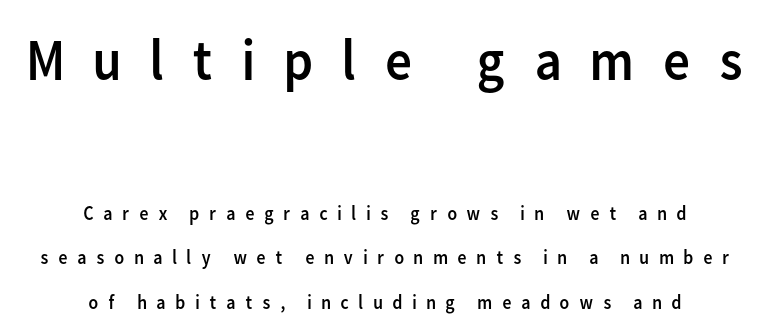
The typography opts for an upright posture over an oblique one. A student would notice the top passage is typeset larger than what follows. The glyphs in this specimen are sans serif. Line spacing here is loose. Beneath every word, the page is bare.
